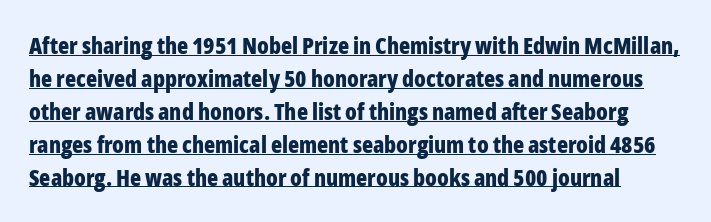
Q: Is the text bold? A: Yes.
Q: Is the text italic (slanted)? A: No, it is upright.
Q: Is the text underlined? A: Yes.
Q: Is the spacing between letters normal or unusually wide? A: Normal.
Q: Is the spacing between lines tight, normal or loose? A: Normal.
